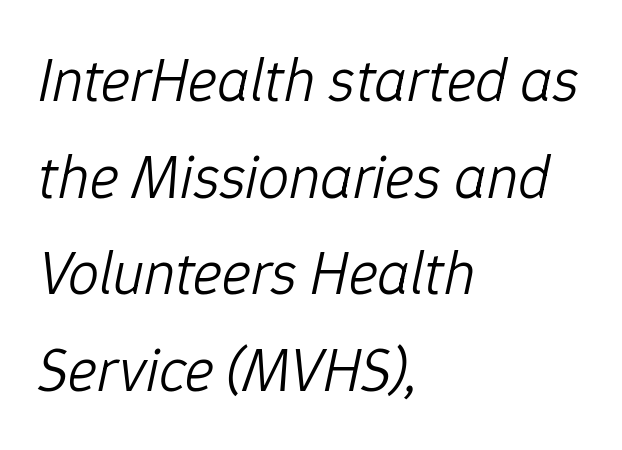
Q: Is the text bold? A: No.
Q: Is the text italic (slanted)? A: Yes, it leans right by about 12 degrees.
Q: Is the text underlined? A: No.
Q: How is the paragraph aligned? A: Left-aligned.
Q: Is the spacing between letters normal or unusually wide? A: Normal.
Q: Is the spacing between lines tight, normal or loose? A: Normal.
Q: Width (condensed, normal, or wide)? A: Normal.
Q: Stroke contrast? A: Low.
Q: x-height? A: Medium.
Q: Monospaced? A: No.
